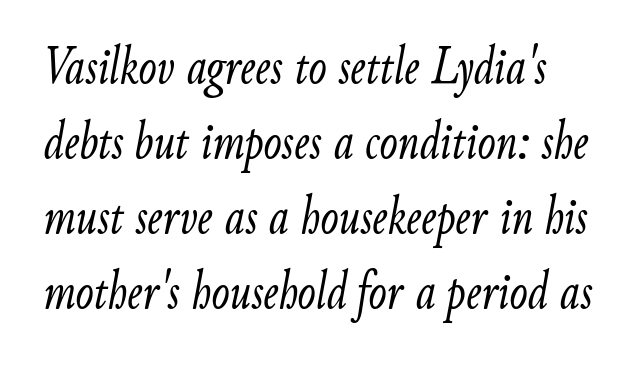
Q: Is the text bold? A: No.
Q: Is the text italic (slanted)? A: Yes, it leans right by about 9 degrees.
Q: Is the text underlined? A: No.
Q: Is the spacing between letters normal or unusually wide? A: Normal.
Q: Is the spacing between lines tight, normal or loose? A: Normal.
Q: Width (condensed, normal, or wide)? A: Condensed.
Q: Stroke contrast? A: Low.
Q: x-height? A: Small.
Q: Monospaced? A: No.
